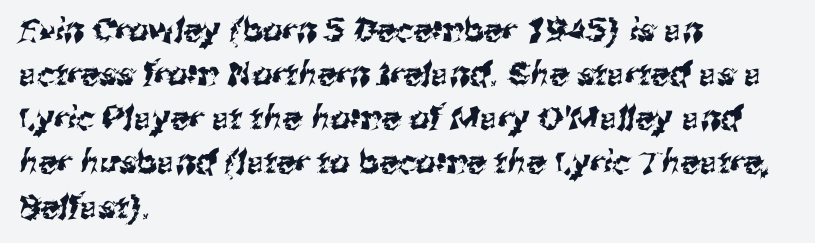
Q: Is the typeface a serif or a sans-serif typeface? A: Sans-serif.
Q: Is the text underlined? A: No.
Q: How is the paragraph aligned? A: Left-aligned.
Q: Is the spacing between letters normal or unusually wide? A: Normal.
Q: Is the spacing between lines tight, normal or loose? A: Normal.
Q: Width (condensed, normal, or wide)? A: Normal.
Q: Stroke contrast? A: Medium.
Q: x-height? A: Medium.
Q: Monospaced? A: No.
